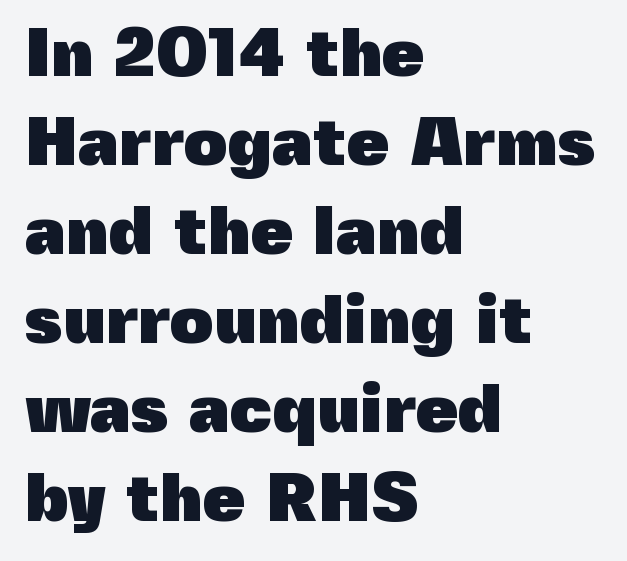
No italicization has been applied; the sample stays upright. Just letters on the line, the space beneath them empty. The rendering uses natural spacing where letterforms have individual widths. You could call the tracking neutral — neither tight nor loose.
